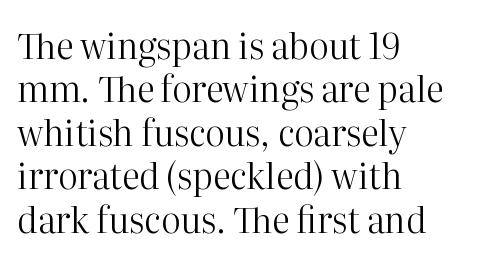
The image shows 35 px regular-weight serif type, upright; set left-aligned, line spacing 1.24x, normal letter spacing, not underlined; high stroke contrast and a medium x-height.
